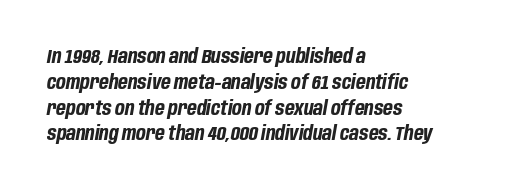
{"italic": "yes", "lean": "right", "slant_degrees": 10, "bold": "yes", "underline": "no", "align": "left", "line_spacing": "normal", "line_spacing_ratio": 1.29, "letter_spacing": "normal", "letter_spacing_em": 0.0, "glyph_px": 20}
